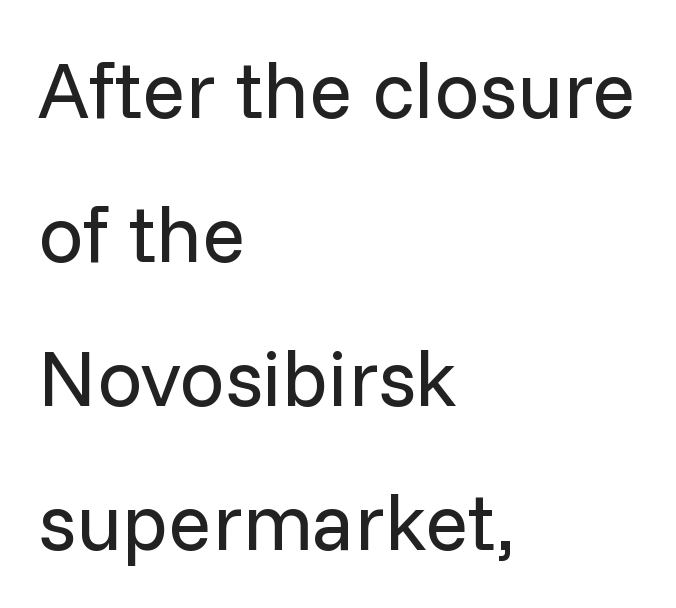
{"serif": "no", "italic": "no", "bold": "no", "weight": "regular", "width": "normal", "stroke_contrast": "low", "x_height": "medium", "monospaced": "no", "underline": "no", "align": "left", "line_spacing_ratio": 1.8, "letter_spacing": "normal", "letter_spacing_em": 0.0, "glyph_px": 80}
